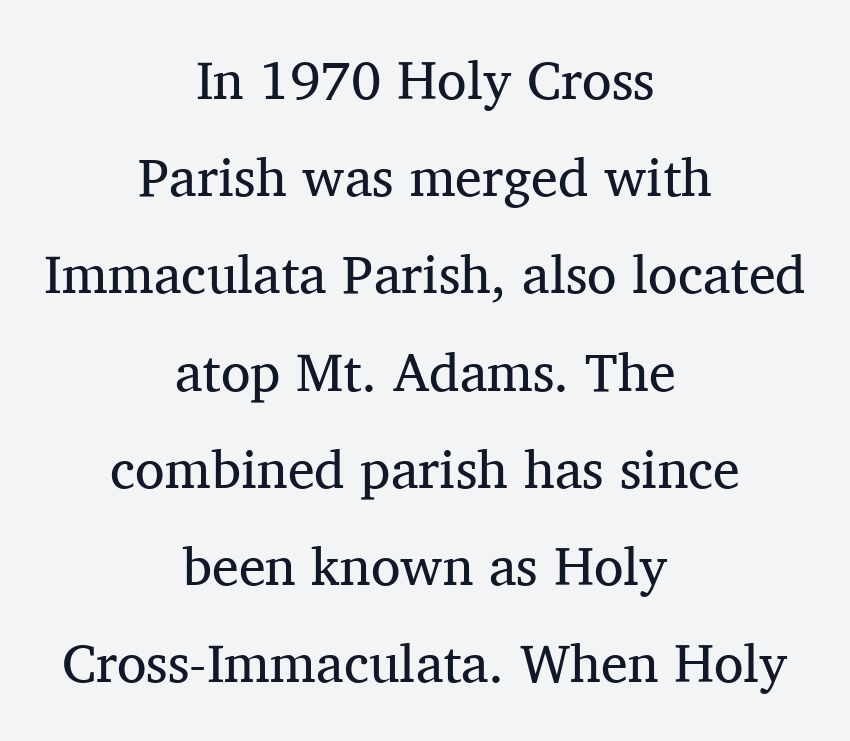
Each line is balanced around a shared central axis. A typesetter would call this proportional, since set widths differ per character. Letters rest on an invisible, unmarked baseline. Each word holds together tightly as a unit, with standard inter-letter gaps.
